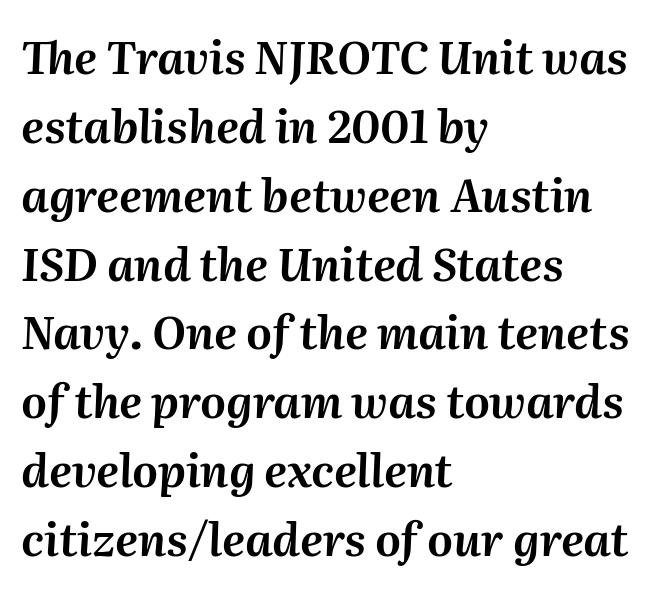
The image shows 45 px text type, italic (leaning right); set left-aligned, normal line spacing (1.53x), normal letter spacing, not underlined; medium stroke contrast and a medium x-height.
